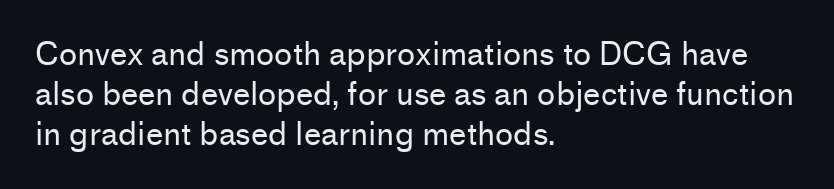
One-word summary of the alignment: left. Check the space under the baseline: it is left empty. This sample has the flowing, uneven cadence of proportional lettering. Weight: not bold — regular or lighter. Serifs: no, the terminals of the letterforms are clean. It's the straight-up-and-down kind of type.
